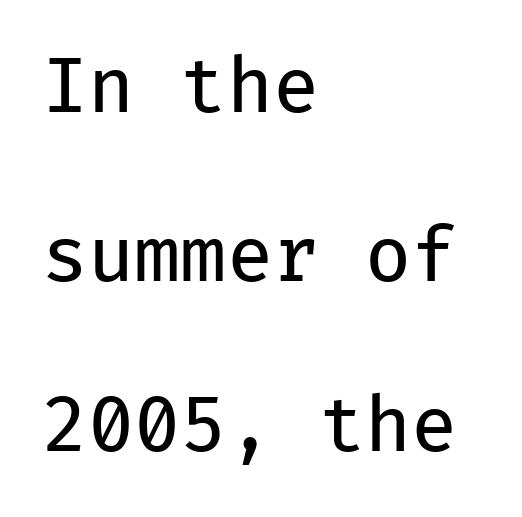
{"serif": "no", "italic": "no", "bold": "no", "weight": "regular", "width": "normal", "stroke_contrast": "low", "x_height": "medium", "monospaced": "yes", "underline": "no", "align": "left", "line_spacing": "loose", "line_spacing_ratio": 2.26, "letter_spacing": "normal", "letter_spacing_em": 0.0, "glyph_px": 75}
